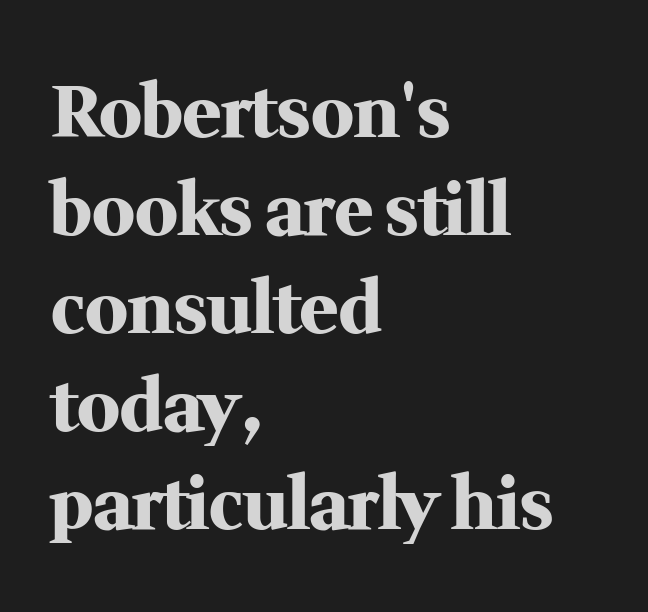
{"serif": "yes", "italic": "no", "bold": "yes", "weight": "heavy", "width": "normal", "stroke_contrast": "medium", "x_height": "medium", "monospaced": "no", "underline": "no", "align": "left", "line_spacing": "normal", "line_spacing_ratio": 1.38, "letter_spacing": "normal", "letter_spacing_em": 0.0, "glyph_px": 71}
